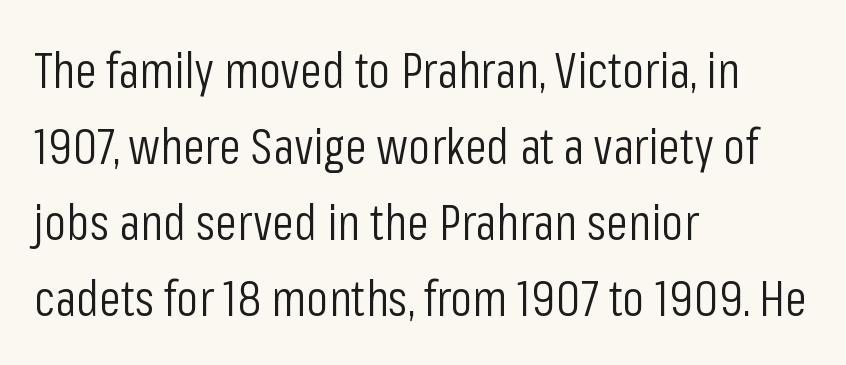
{"serif": "no", "italic": "no", "bold": "no", "weight": "light", "width": "condensed", "stroke_contrast": "low", "x_height": "medium", "monospaced": "no", "underline": "no", "align": "left", "line_spacing": "normal", "line_spacing_ratio": 1.52, "letter_spacing": "normal", "letter_spacing_em": 0.0, "glyph_px": 50}
